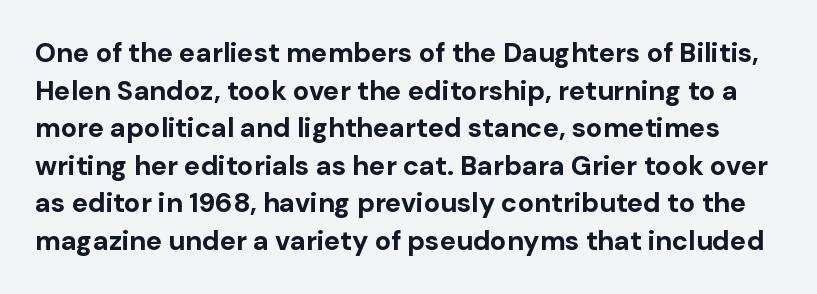
{"italic": "no", "bold": "yes", "underline": "no", "line_spacing": "normal", "line_spacing_ratio": 1.39, "letter_spacing": "normal", "letter_spacing_em": 0.0, "glyph_px": 27}
